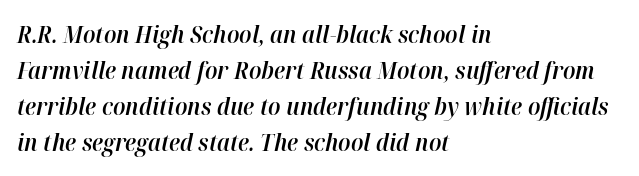
This rendering leaves character spacing at its baseline value. What weight is shown? A semibold, between regular and bold. Descenders hang freely into open space. This block has exactly the height ordinary leading produces.
